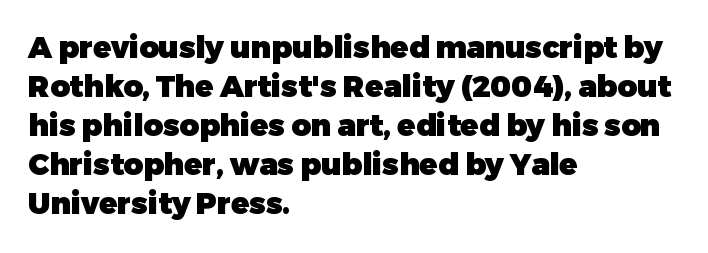
{"serif": "no", "italic": "no", "bold": "yes", "weight": "heavy", "width": "normal", "stroke_contrast": "low", "x_height": "medium", "monospaced": "no", "underline": "no", "align": "left", "line_spacing": "normal", "line_spacing_ratio": 1.3, "letter_spacing": "normal", "letter_spacing_em": 0.0, "glyph_px": 30}
